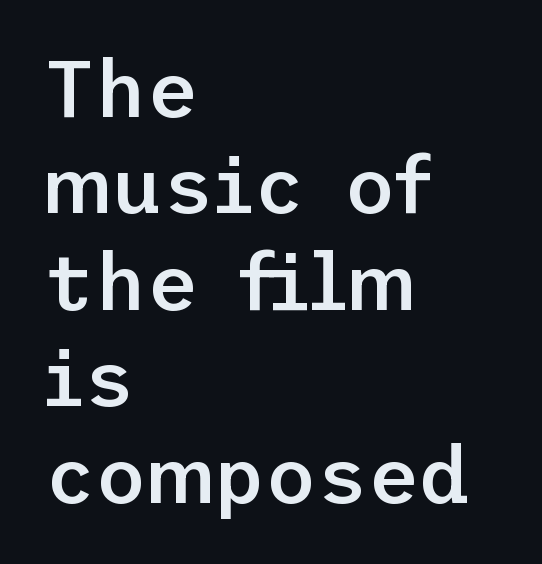
The image shows 79 px semibold sans-serif type, upright; set left-aligned, line spacing 1.22x, normal letter spacing, not underlined; low stroke contrast and a medium x-height.
